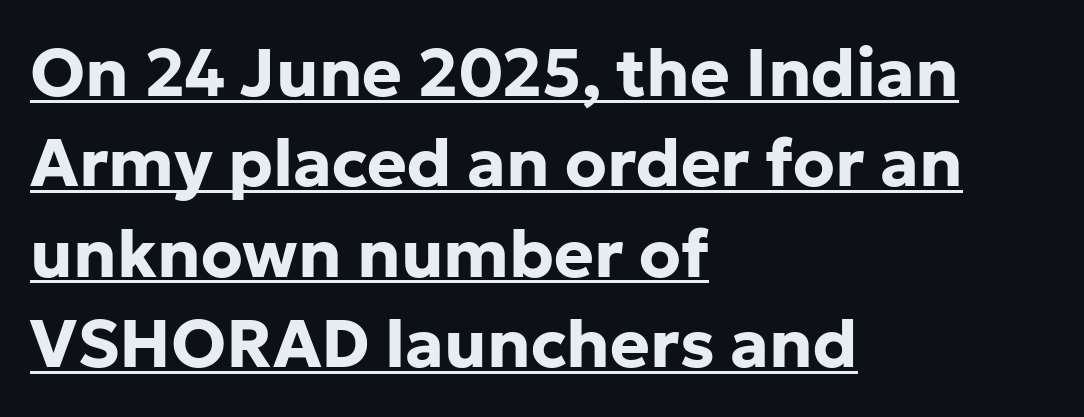
The image shows 67 px bold sans-serif type, upright; set left-aligned, normal line spacing (1.35x), normal letter spacing, underlined; low stroke contrast and a medium x-height.
